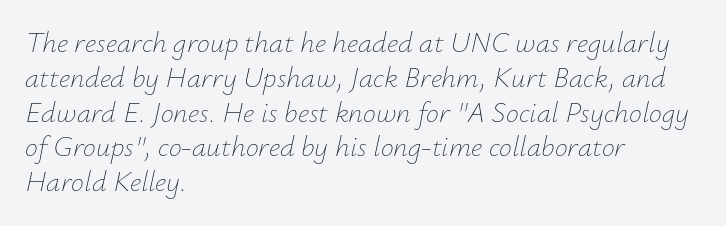
The image shows 29 px thin type, italic (leaning right); set left-aligned, line spacing 1.2x, normal letter spacing, not underlined; low stroke contrast and a small x-height.
